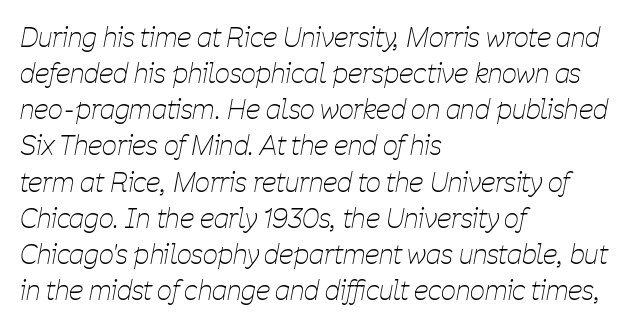
Q: Is the text bold? A: No.
Q: Is the text italic (slanted)? A: Yes, it leans right by about 11 degrees.
Q: Is the text underlined? A: No.
Q: How is the paragraph aligned? A: Left-aligned.
Q: Is the spacing between letters normal or unusually wide? A: Normal.
Q: Is the spacing between lines tight, normal or loose? A: Normal.
